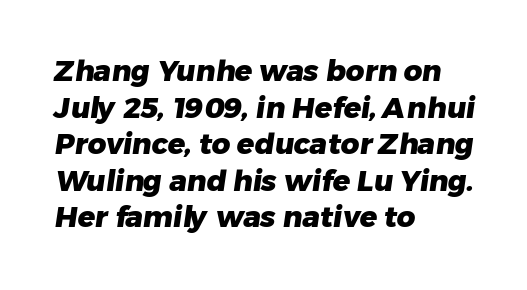
{"serif": "no", "bold": "yes", "weight": "heavy", "width": "normal", "stroke_contrast": "low", "x_height": "medium", "monospaced": "no", "underline": "no", "align": "left", "line_spacing": "normal", "line_spacing_ratio": 1.26, "letter_spacing": "normal", "letter_spacing_em": 0.0, "glyph_px": 29}
